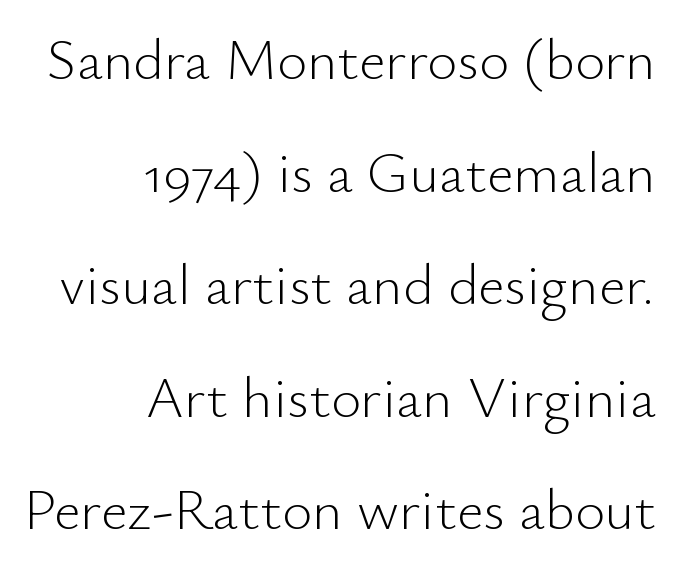
Widely set lines give the paragraph a tall, airy silhouette. Horizontal alignment here is rightward, an uncommon choice for prose. No italicization has been applied; the sample stays upright. Looks like regular typesetting: each glyph gets only the width it needs. The characters display no serif detailing; their extremities are plain. Heft: none added — not bold.
